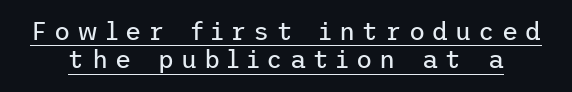
The image shows 25 px text type, upright; set tight line spacing (1.14x), unusually wide letter spacing (+0.28 em), underlined.
